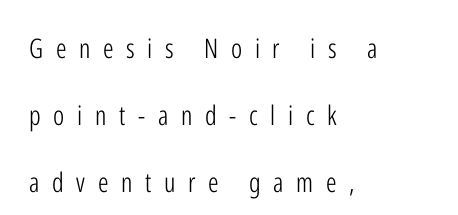
{"italic": "no", "bold": "no", "underline": "no", "align": "left", "line_spacing": "loose", "line_spacing_ratio": 2.49, "letter_spacing": "wide", "letter_spacing_em": 0.47, "glyph_px": 27}
